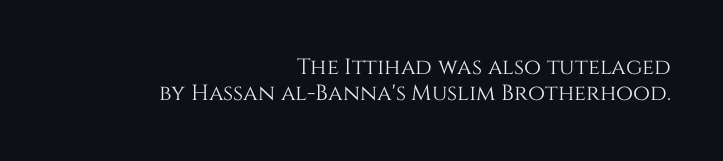
Line ends are locked; line starts wander. Tall strokes in this sample are plumb rather than angled. Look at the tracking — it's just the regular setting, nothing added. Has an underline been added? It has not.
